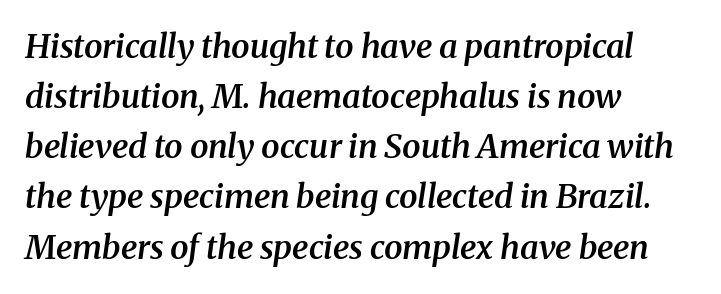
The image shows 33 px semibold serif type, italic (leaning right); set left-aligned, normal line spacing (1.52x), normal letter spacing, not underlined; medium stroke contrast and a medium x-height.
